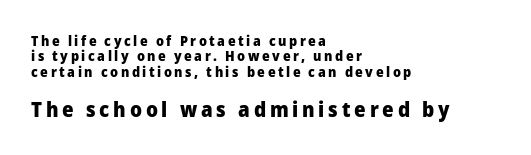
{"italic": "no", "bold": "yes", "underline": "no", "align": "left", "line_spacing": "tight", "line_spacing_ratio": 1.1, "larger_block": "second", "size_ratio": 1.5, "glyph_px": 21}
